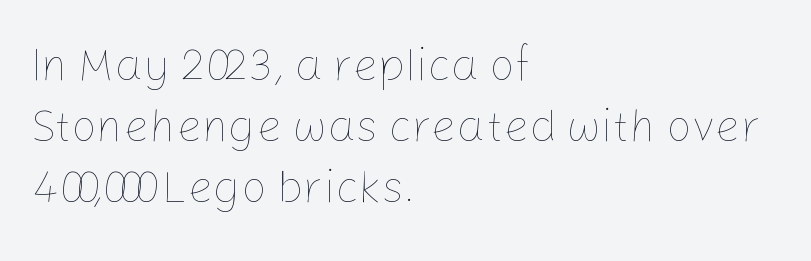
{"italic": "no", "bold": "no", "weight": "thin", "width": "normal", "stroke_contrast": "low", "x_height": "medium", "monospaced": "no", "underline": "no", "align": "left", "line_spacing": "normal", "line_spacing_ratio": 1.36, "letter_spacing": "normal", "letter_spacing_em": 0.0, "glyph_px": 45}
